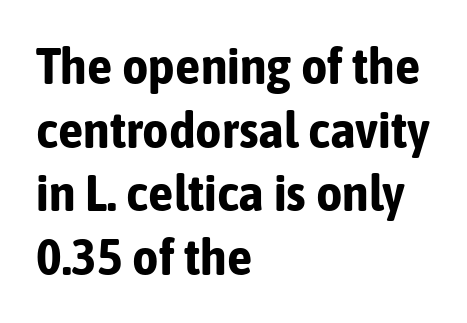
The image shows 51 px bold, condensed sans-serif type, upright; set left-aligned, normal line spacing (1.25x), normal letter spacing, not underlined; low stroke contrast and a medium x-height.
